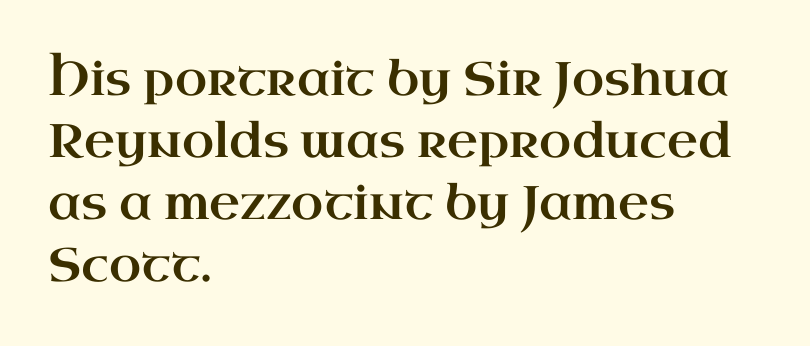
The image shows 47 px wide serif type, upright; set left-aligned, normal line spacing (1.32x), normal letter spacing, not underlined; high stroke contrast and a small x-height.
